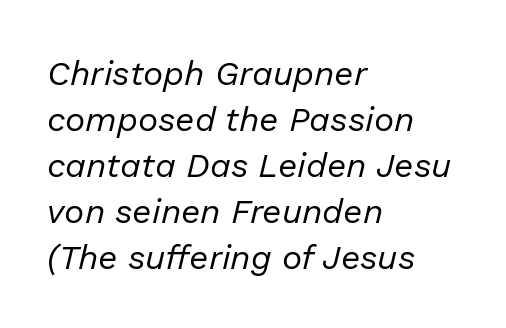
{"italic": "yes", "lean": "right", "slant_degrees": 13, "bold": "no", "weight": "regular", "width": "normal", "stroke_contrast": "low", "x_height": "medium", "monospaced": "no", "underline": "no", "align": "left", "line_spacing": "normal", "line_spacing_ratio": 1.35, "letter_spacing": "normal", "letter_spacing_em": 0.0, "glyph_px": 34}
